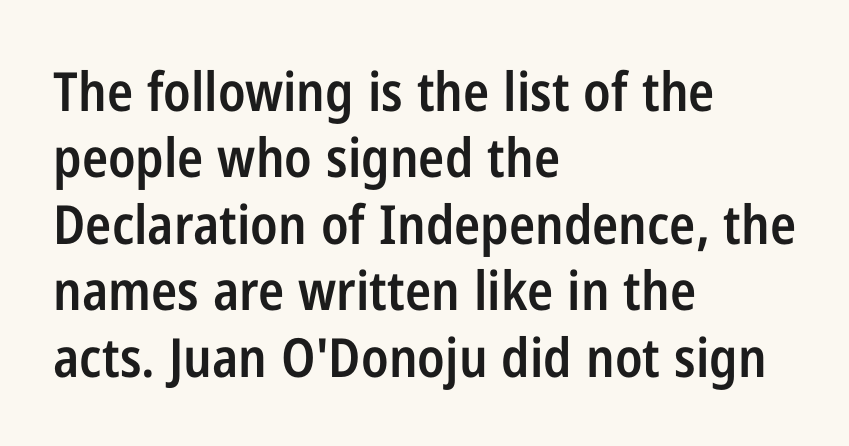
Q: Is the text bold? A: Semi-bold.
Q: Is the text italic (slanted)? A: No, it is upright.
Q: Is the typeface a serif or a sans-serif typeface? A: Sans-serif.
Q: Is the text underlined? A: No.
Q: How is the paragraph aligned? A: Left-aligned.
Q: Is the spacing between letters normal or unusually wide? A: Normal.
Q: Width (condensed, normal, or wide)? A: Condensed.
Q: Stroke contrast? A: Low.
Q: x-height? A: Medium.
Q: Monospaced? A: No.
